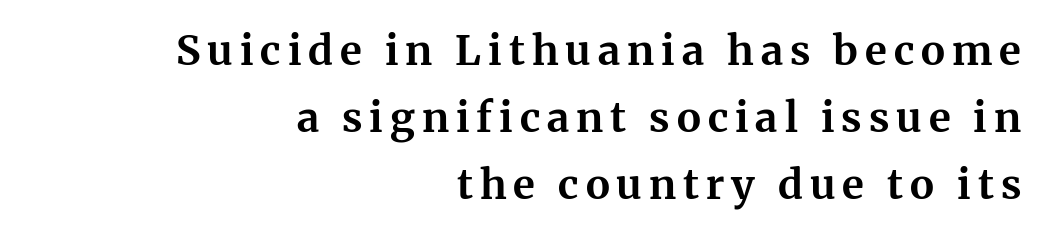
{"serif": "yes", "italic": "no", "bold": "yes", "weight": "bold", "width": "normal", "stroke_contrast": "medium", "x_height": "medium", "monospaced": "no", "underline": "no", "align": "right", "line_spacing": "normal", "line_spacing_ratio": 1.64, "glyph_px": 41}
